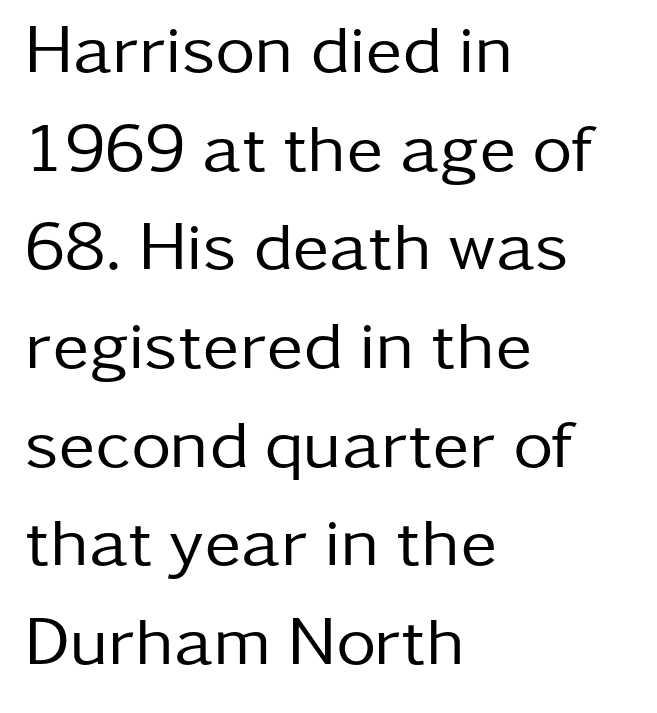
Vertically, the passage feels balanced, rows spaced as you'd expect. This sample has the flowing, uneven cadence of proportional lettering. Heaviness? Minimal to ordinary, like unemphasized prose. A sans-serif font was chosen for this passage. All the whitespace from short lines collects on the right.
